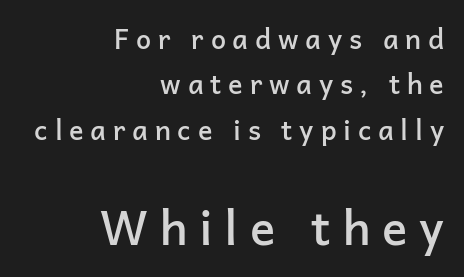
The image shows 47 px semibold sans-serif type, upright; set right-aligned, normal line spacing (1.68x), unusually wide letter spacing (+0.25 em), not underlined; the second (bottom) block is 1.74x larger; low stroke contrast and a medium x-height.
